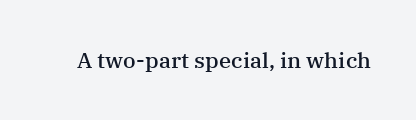
Q: Is the text bold? A: Semi-bold.
Q: Is the text italic (slanted)? A: No, it is upright.
Q: Is the text underlined? A: No.
Q: Is the spacing between letters normal or unusually wide? A: Normal.
